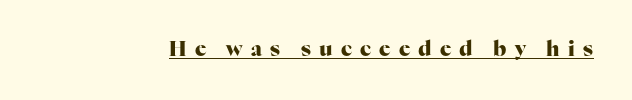
Check the space under the baseline: a stroke is drawn there. The font's upright variant was chosen for this text. The tracking jumps out immediately: characters are airy and widely separated. Pretty heavy lettering here — definitely bold.
